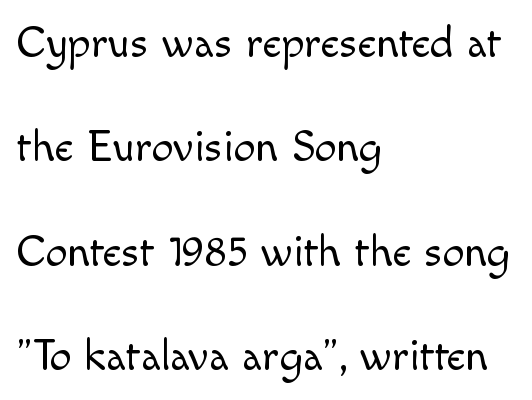
Q: Is the text bold? A: No.
Q: Is the text italic (slanted)? A: No, it is upright.
Q: Is the typeface a serif or a sans-serif typeface? A: Sans-serif.
Q: Is the text underlined? A: No.
Q: How is the paragraph aligned? A: Left-aligned.
Q: Is the spacing between letters normal or unusually wide? A: Normal.
Q: Is the spacing between lines tight, normal or loose? A: Loose.
Q: Width (condensed, normal, or wide)? A: Normal.
Q: x-height? A: Small.
Q: Monospaced? A: No.
